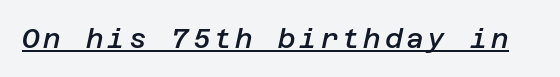
The image shows 27 px text type, italic (leaning right); set underlined.
